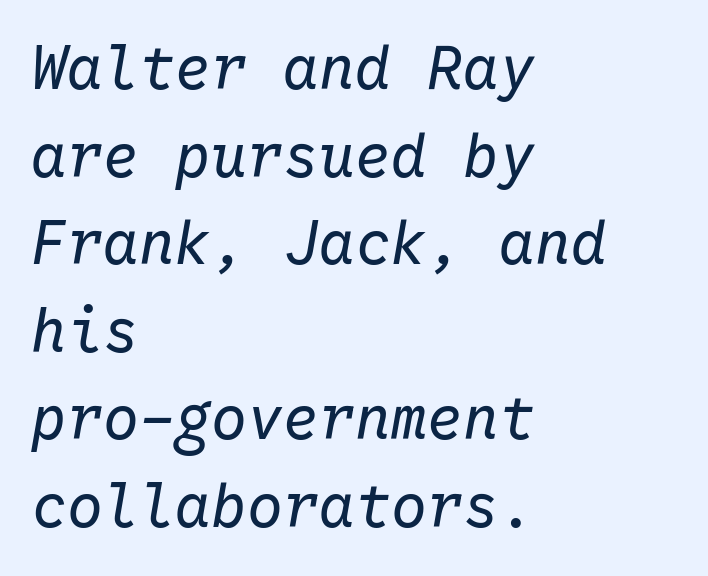
{"italic": "yes", "lean": "right", "slant_degrees": 10, "bold": "no", "weight": "regular", "width": "normal", "stroke_contrast": "low", "x_height": "medium", "monospaced": "yes", "underline": "no", "align": "left", "line_spacing": "normal", "line_spacing_ratio": 1.46, "letter_spacing": "normal", "letter_spacing_em": 0.0, "glyph_px": 60}
